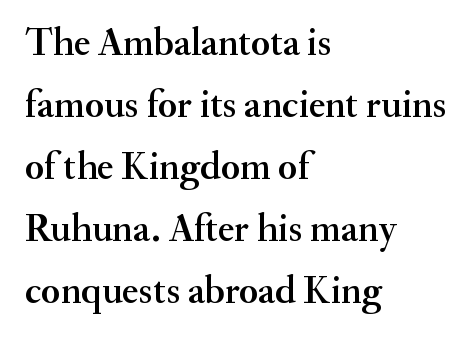
The image shows 39 px serif type, upright; set left-aligned, normal line spacing (1.59x), normal letter spacing, not underlined; medium stroke contrast and a small x-height.
